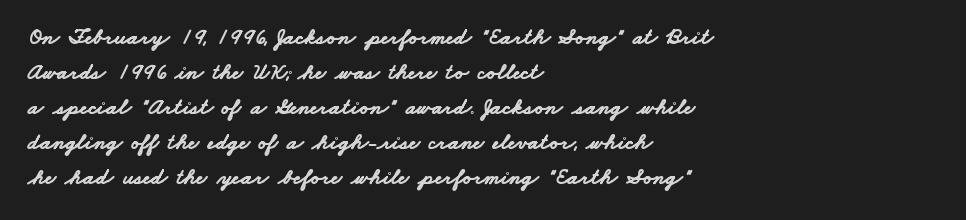
{"bold": "yes", "underline": "no", "align": "left", "line_spacing": "normal", "line_spacing_ratio": 1.52, "letter_spacing": "normal", "letter_spacing_em": 0.0, "glyph_px": 23}
